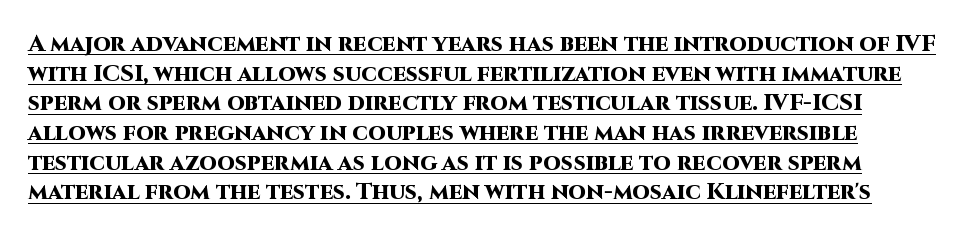
The image shows 23 px bold type, upright; set normal line spacing (1.29x), normal letter spacing, underlined.
